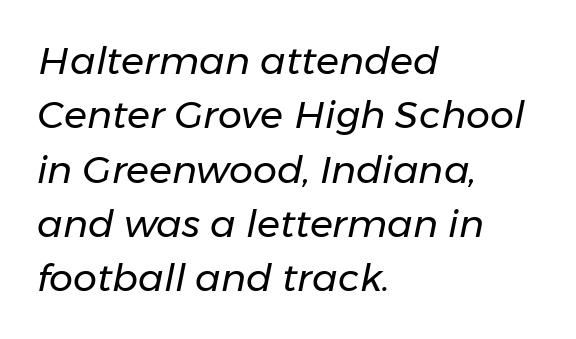
The image shows 38 px regular-weight type, italic (leaning right); set left-aligned, normal line spacing (1.43x), normal letter spacing, not underlined; low stroke contrast and a medium x-height.
